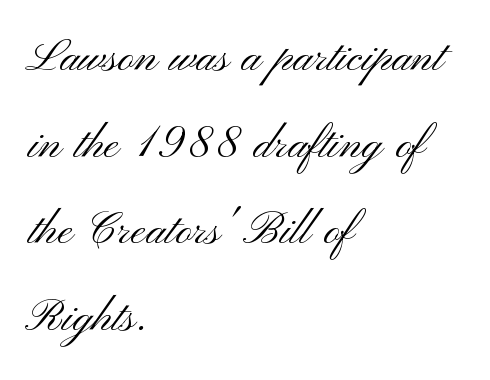
No heavy texture on the line: the type isn't bold. What stands out about the letter spacing? Nothing — it is the standard amount. The block of text has a typical density, with ordinary space between rows. Think of a printed novel: that variable character pitch is what you see here.
